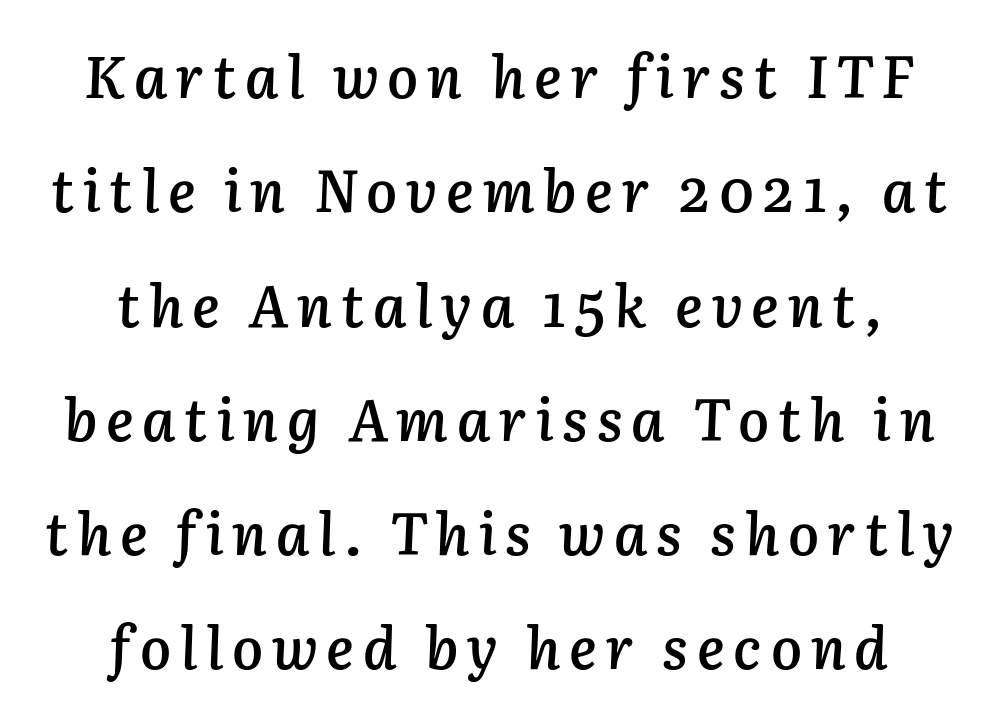
The image shows 58 px semibold type, italic (leaning right); set loose line spacing (1.97x), not underlined; low stroke contrast and a medium x-height.
